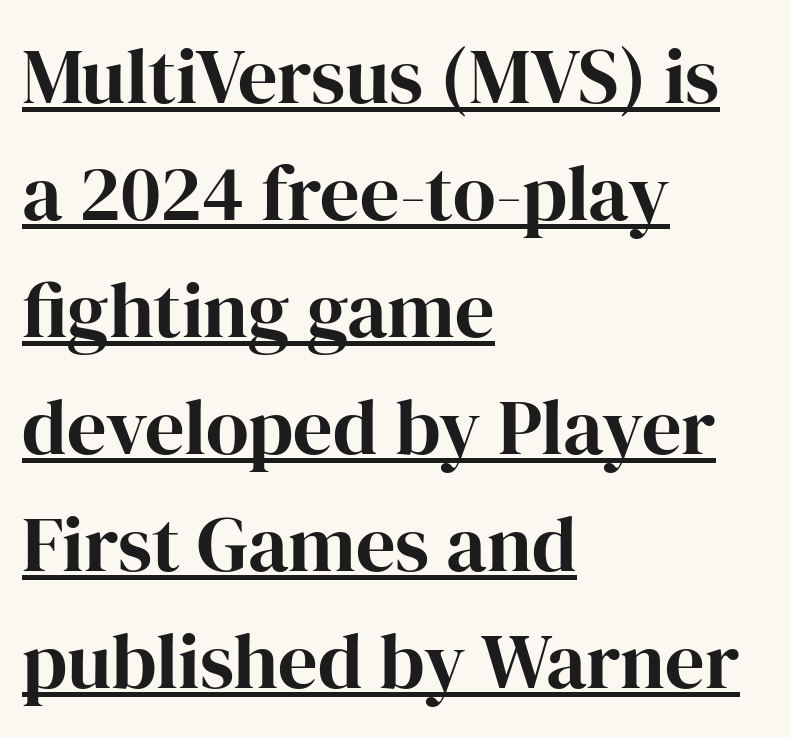
{"serif": "yes", "italic": "no", "bold": "yes", "weight": "bold", "width": "normal", "stroke_contrast": "high", "x_height": "medium", "monospaced": "no", "underline": "yes", "align": "left", "line_spacing": "normal", "line_spacing_ratio": 1.5, "letter_spacing": "normal", "letter_spacing_em": 0.0, "glyph_px": 78}
